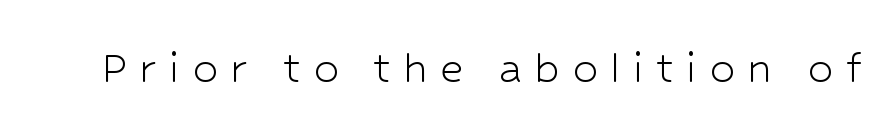
Q: Is the text bold? A: No.
Q: Is the text italic (slanted)? A: No, it is upright.
Q: Is the typeface a serif or a sans-serif typeface? A: Sans-serif.
Q: Is the text underlined? A: No.
Q: Is the spacing between letters normal or unusually wide? A: Unusually wide.
Q: Width (condensed, normal, or wide)? A: Normal.
Q: Stroke contrast? A: Low.
Q: x-height? A: Medium.
Q: Monospaced? A: No.
